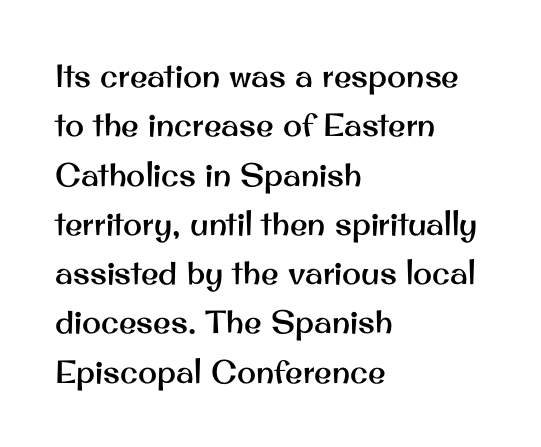
The image shows 32 px sans-serif type, upright; set left-aligned, normal line spacing (1.54x), normal letter spacing, not underlined; medium stroke contrast and a small x-height.
